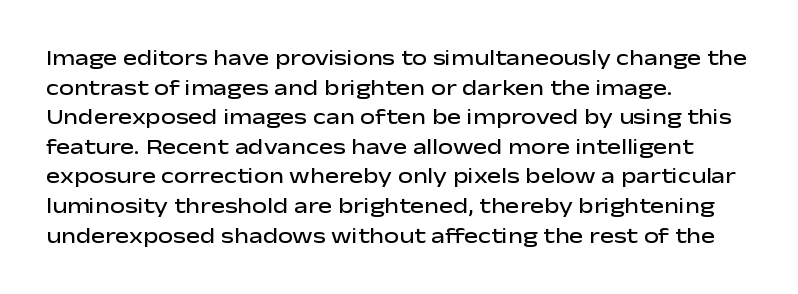
The image shows 21 px text type, upright; set left-aligned, normal line spacing (1.41x), normal letter spacing, not underlined.
